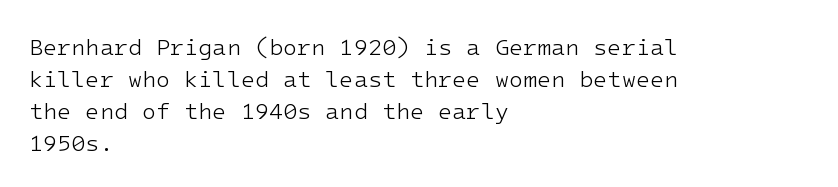
Q: Is the text bold? A: No.
Q: Is the text italic (slanted)? A: No, it is upright.
Q: Is the text underlined? A: No.
Q: How is the paragraph aligned? A: Left-aligned.
Q: Is the spacing between letters normal or unusually wide? A: Normal.
Q: Is the spacing between lines tight, normal or loose? A: Normal.
